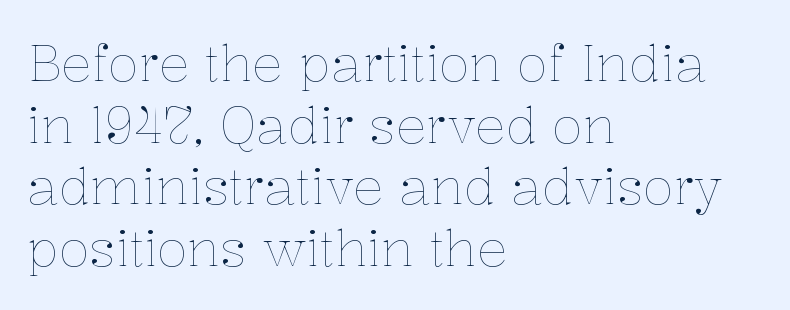
{"italic": "no", "bold": "no", "weight": "thin", "width": "normal", "stroke_contrast": "low", "x_height": "medium", "monospaced": "no", "underline": "no", "align": "left", "line_spacing_ratio": 1.21, "letter_spacing": "normal", "letter_spacing_em": 0.0, "glyph_px": 51}
